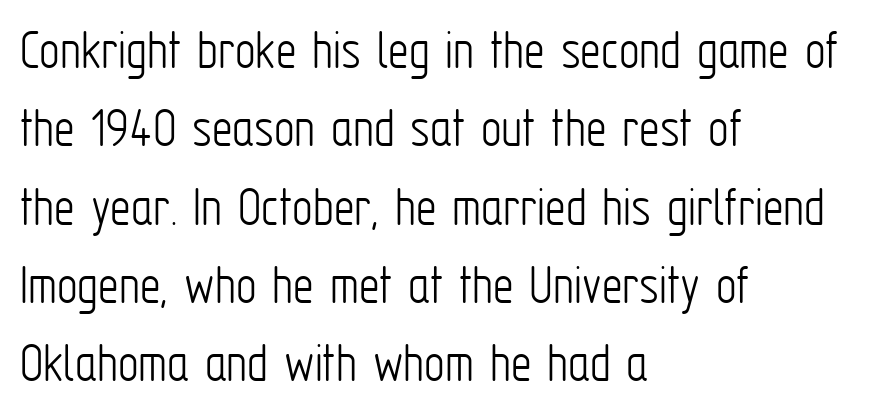
Q: Is the text bold? A: No.
Q: Is the text italic (slanted)? A: No, it is upright.
Q: Is the typeface a serif or a sans-serif typeface? A: Sans-serif.
Q: Is the text underlined? A: No.
Q: How is the paragraph aligned? A: Left-aligned.
Q: Is the spacing between letters normal or unusually wide? A: Normal.
Q: Is the spacing between lines tight, normal or loose? A: Normal.
Q: Width (condensed, normal, or wide)? A: Condensed.
Q: Stroke contrast? A: Low.
Q: x-height? A: Medium.
Q: Monospaced? A: No.
